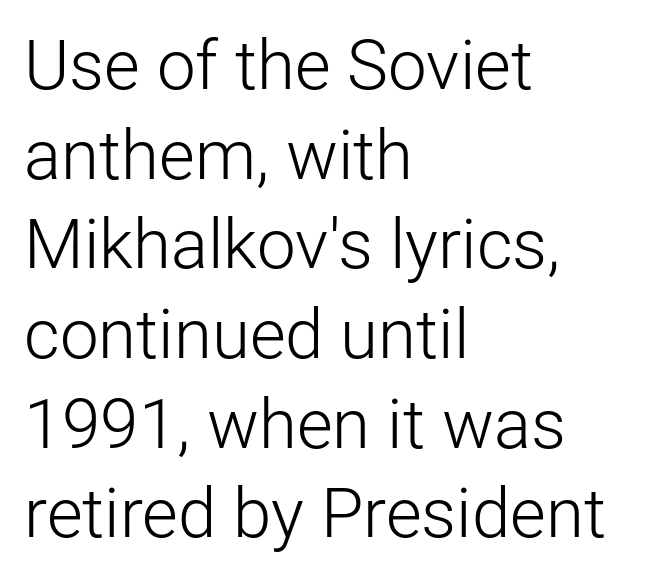
Q: Is the text bold? A: No.
Q: Is the text italic (slanted)? A: No, it is upright.
Q: Is the typeface a serif or a sans-serif typeface? A: Sans-serif.
Q: Is the text underlined? A: No.
Q: How is the paragraph aligned? A: Left-aligned.
Q: Is the spacing between letters normal or unusually wide? A: Normal.
Q: Is the spacing between lines tight, normal or loose? A: Normal.
Q: Width (condensed, normal, or wide)? A: Normal.
Q: Stroke contrast? A: Low.
Q: x-height? A: Medium.
Q: Monospaced? A: No.
